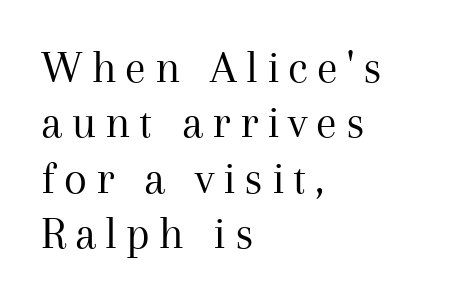
{"serif": "yes", "italic": "no", "bold": "no", "weight": "regular", "width": "normal", "stroke_contrast": "medium", "x_height": "medium", "monospaced": "no", "underline": "no", "align": "left", "line_spacing_ratio": 1.18, "glyph_px": 47}
